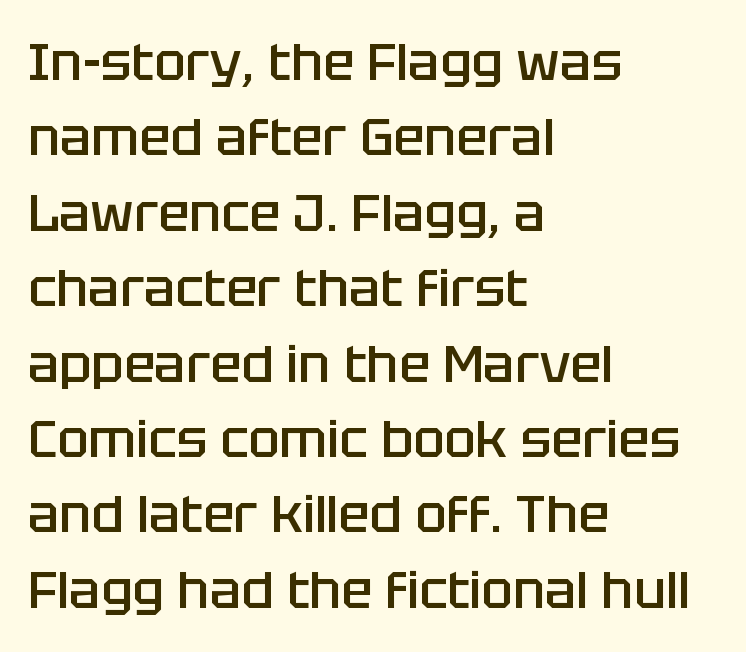
The lines sit at an ordinary, default distance from one another. Teacher's note: observe the even left margin — that is flush-left alignment. Do the characters align in a grid? No, the font is proportional. Default kerning and tracking; the words read as compact shapes. Rule under the text: the space is simply empty.
